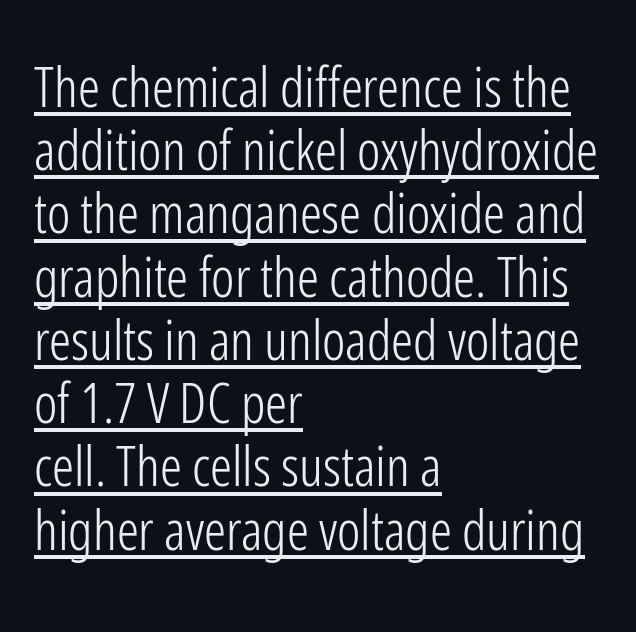
{"serif": "no", "italic": "no", "bold": "no", "weight": "light", "width": "condensed", "stroke_contrast": "low", "x_height": "medium", "monospaced": "no", "underline": "yes", "align": "left", "line_spacing": "tight", "line_spacing_ratio": 1.15, "letter_spacing": "normal", "letter_spacing_em": 0.0, "glyph_px": 55}
